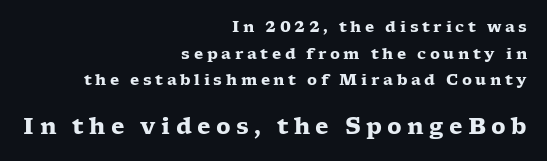
The paragraph shown leans on its right margin. Italic: no, the glyphs are upright roman. Weight: bold. Typesetter's note — lower block bumped up in size, upper block left smaller.
